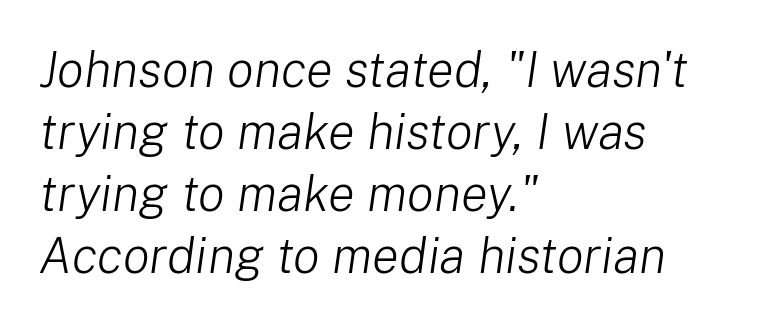
{"italic": "yes", "lean": "right", "slant_degrees": 8, "bold": "no", "weight": "light", "width": "normal", "stroke_contrast": "low", "x_height": "medium", "monospaced": "no", "underline": "no", "align": "left", "line_spacing_ratio": 1.24, "letter_spacing": "normal", "letter_spacing_em": 0.0, "glyph_px": 50}
